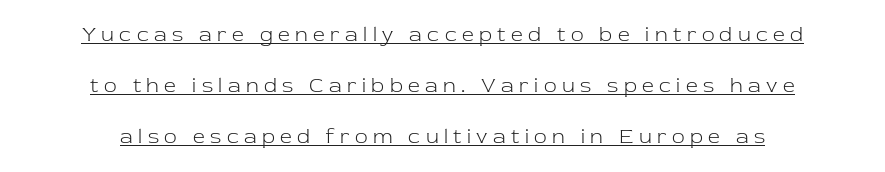
The image shows 21 px text type, upright; set centered, loose line spacing (2.43x), unusually wide letter spacing (+0.26 em), underlined.
